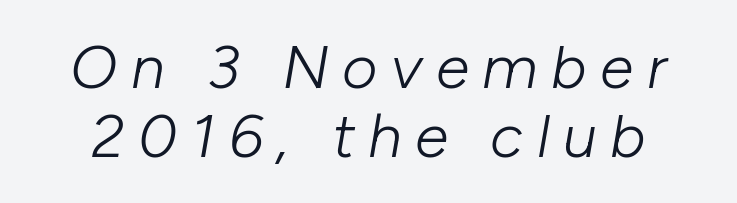
Q: Is the text bold? A: No.
Q: Is the text italic (slanted)? A: Yes, it leans right by about 10 degrees.
Q: Is the text underlined? A: No.
Q: Is the spacing between letters normal or unusually wide? A: Unusually wide.
Q: Is the spacing between lines tight, normal or loose? A: Tight.
Q: Width (condensed, normal, or wide)? A: Normal.
Q: Stroke contrast? A: Low.
Q: x-height? A: Medium.
Q: Monospaced? A: No.
